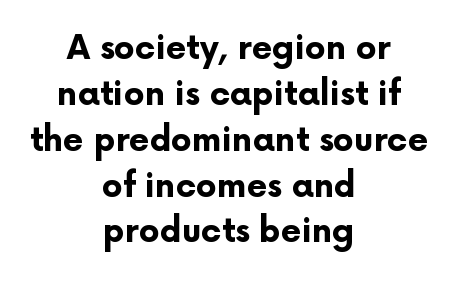
{"serif": "no", "italic": "no", "bold": "yes", "weight": "bold", "width": "normal", "stroke_contrast": "low", "x_height": "medium", "monospaced": "no", "underline": "no", "align": "center", "line_spacing": "normal", "line_spacing_ratio": 1.39, "letter_spacing": "normal", "letter_spacing_em": 0.0, "glyph_px": 33}
